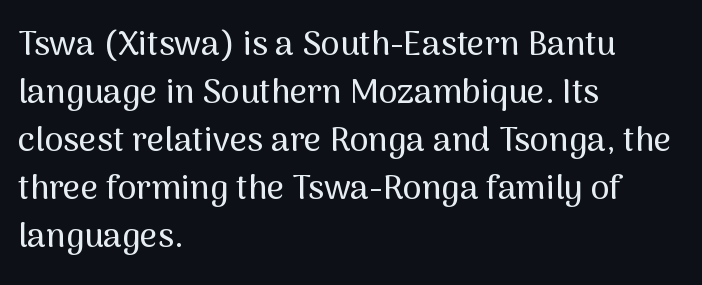
The letterforms sit shoulder to shoulder at normal distance. Interline gaps are of average width in this sample. Every row of glyphs begins at an identical x-position on the left. The space directly below the letters is spotless. Looks like regular typesetting: each glyph gets only the width it needs. The face used here is a sans, in the tradition of grotesques and geometrics.
